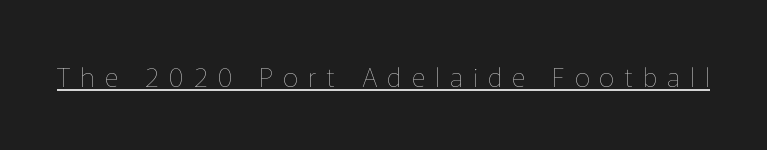
{"italic": "no", "bold": "no", "underline": "yes", "letter_spacing": "wide", "letter_spacing_em": 0.37, "glyph_px": 27}
